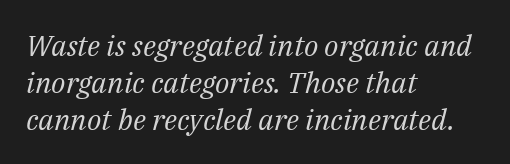
{"serif": "yes", "italic": "yes", "lean": "right", "slant_degrees": 14, "bold": "no", "weight": "regular", "width": "normal", "stroke_contrast": "medium", "x_height": "medium", "monospaced": "no", "underline": "no", "align": "left", "line_spacing": "normal", "line_spacing_ratio": 1.27, "letter_spacing": "normal", "letter_spacing_em": 0.0, "glyph_px": 29}
